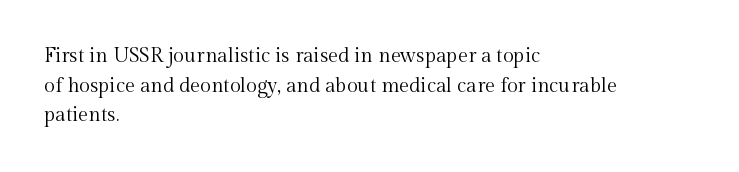
Compared with a typical body face, this is equally light or lighter still. The line texture is even and compact thanks to regular tracking. The space directly below the letters is spotless. Nope, not italic — everything's standing straight.
